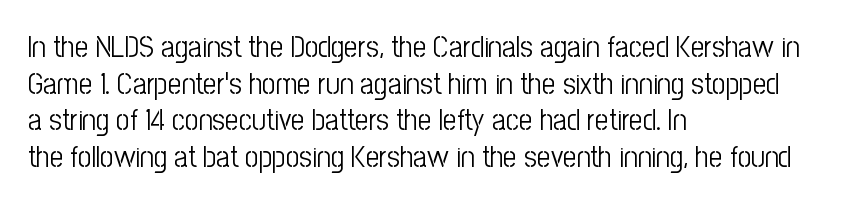
Q: Is the text bold? A: No.
Q: Is the text italic (slanted)? A: No, it is upright.
Q: Is the typeface a serif or a sans-serif typeface? A: Sans-serif.
Q: Is the text underlined? A: No.
Q: How is the paragraph aligned? A: Left-aligned.
Q: Is the spacing between letters normal or unusually wide? A: Normal.
Q: Width (condensed, normal, or wide)? A: Condensed.
Q: Stroke contrast? A: Low.
Q: x-height? A: Medium.
Q: Monospaced? A: No.
